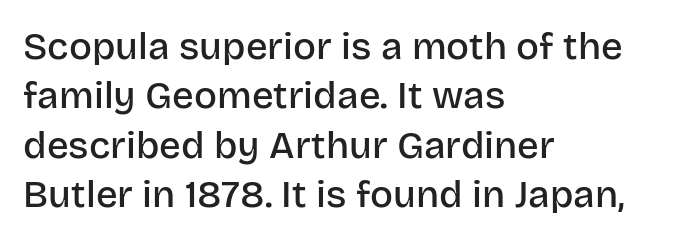
{"serif": "no", "italic": "no", "bold": "semi", "weight": "semibold", "width": "normal", "stroke_contrast": "low", "x_height": "large", "monospaced": "no", "underline": "no", "align": "left", "line_spacing": "normal", "line_spacing_ratio": 1.3, "letter_spacing": "normal", "letter_spacing_em": 0.0, "glyph_px": 38}
